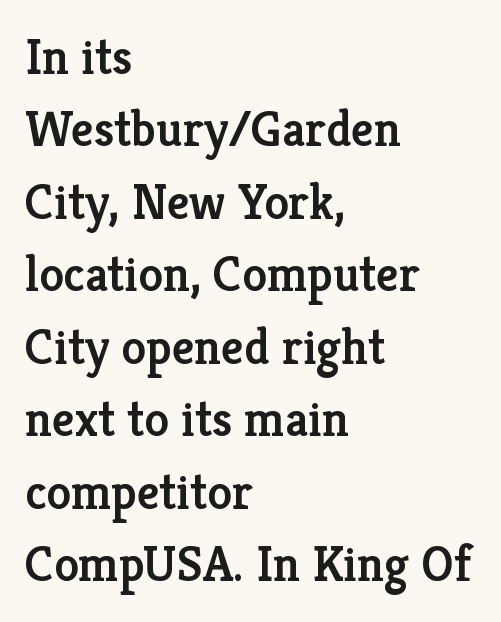
{"serif": "yes", "italic": "no", "bold": "semi", "weight": "semibold", "width": "normal", "stroke_contrast": "low", "x_height": "medium", "monospaced": "no", "underline": "no", "align": "left", "line_spacing": "normal", "line_spacing_ratio": 1.45, "letter_spacing": "normal", "letter_spacing_em": 0.0, "glyph_px": 50}
